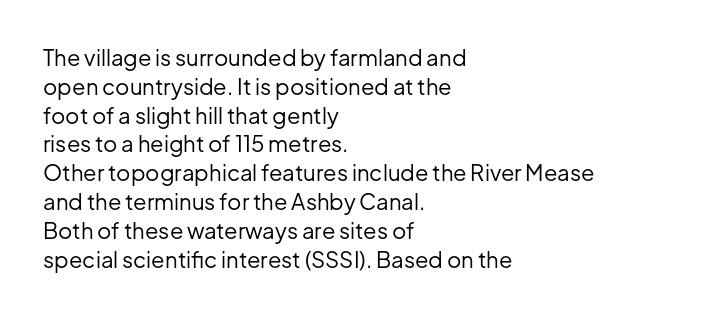
No extra ink here — the face is not bold. The ragged edge is on the right, which tells us the setting is flush left. Decoration check: the copy has no underline. Between one letter and the next there's only the usual sliver of space. No italicization has been applied; the sample stays upright. Successive baselines arrive at the customary interval.
